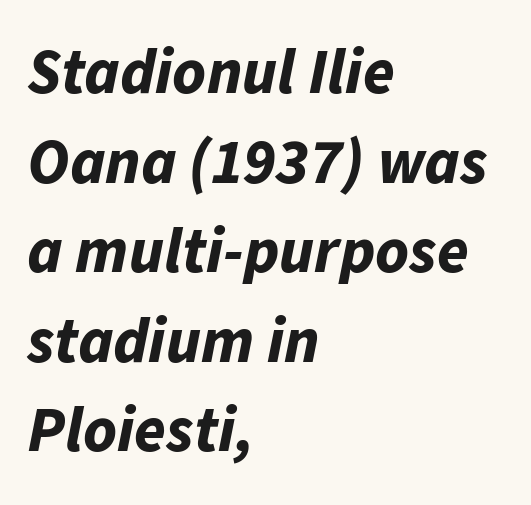
Q: Is the text bold? A: Yes.
Q: Is the text italic (slanted)? A: Yes, it leans right by about 11 degrees.
Q: Is the text underlined? A: No.
Q: How is the paragraph aligned? A: Left-aligned.
Q: Is the spacing between letters normal or unusually wide? A: Normal.
Q: Is the spacing between lines tight, normal or loose? A: Normal.
Q: Width (condensed, normal, or wide)? A: Normal.
Q: Stroke contrast? A: Low.
Q: x-height? A: Medium.
Q: Monospaced? A: No.
